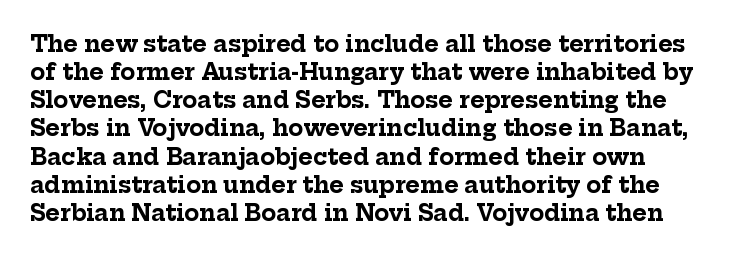
{"italic": "no", "bold": "yes", "underline": "no", "line_spacing": "normal", "line_spacing_ratio": 1.28, "letter_spacing": "normal", "letter_spacing_em": 0.0, "glyph_px": 22}
